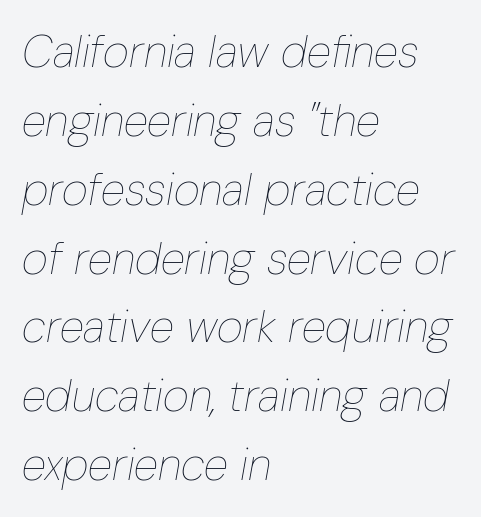
Q: Is the text bold? A: No.
Q: Is the text italic (slanted)? A: Yes, it leans right by about 10 degrees.
Q: Is the text underlined? A: No.
Q: How is the paragraph aligned? A: Left-aligned.
Q: Is the spacing between letters normal or unusually wide? A: Normal.
Q: Is the spacing between lines tight, normal or loose? A: Normal.
Q: Width (condensed, normal, or wide)? A: Condensed.
Q: Stroke contrast? A: Low.
Q: x-height? A: Medium.
Q: Monospaced? A: No.
